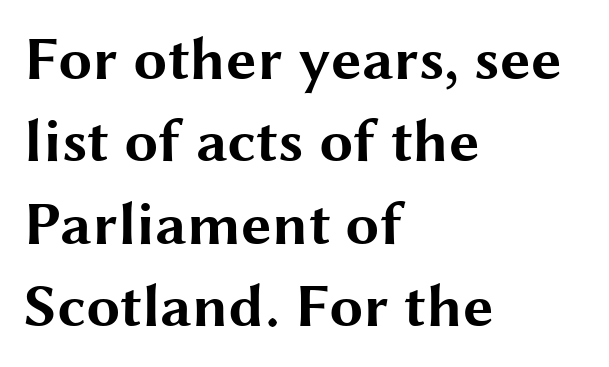
{"serif": "no", "italic": "no", "bold": "yes", "weight": "bold", "width": "wide", "stroke_contrast": "medium", "x_height": "medium", "monospaced": "no", "underline": "no", "align": "left", "line_spacing": "normal", "line_spacing_ratio": 1.35, "letter_spacing": "normal", "letter_spacing_em": 0.0, "glyph_px": 61}
